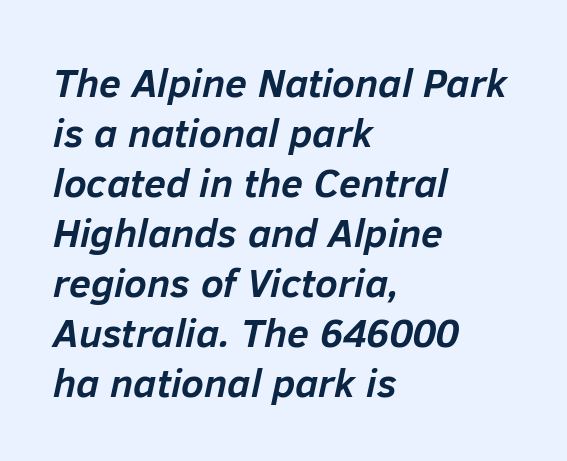
Q: Is the text bold? A: Yes.
Q: Is the text italic (slanted)? A: Yes, it leans right by about 12 degrees.
Q: Is the text underlined? A: No.
Q: How is the paragraph aligned? A: Left-aligned.
Q: Is the spacing between letters normal or unusually wide? A: Normal.
Q: Is the spacing between lines tight, normal or loose? A: Normal.
Q: Width (condensed, normal, or wide)? A: Normal.
Q: Stroke contrast? A: Low.
Q: x-height? A: Medium.
Q: Monospaced? A: No.
